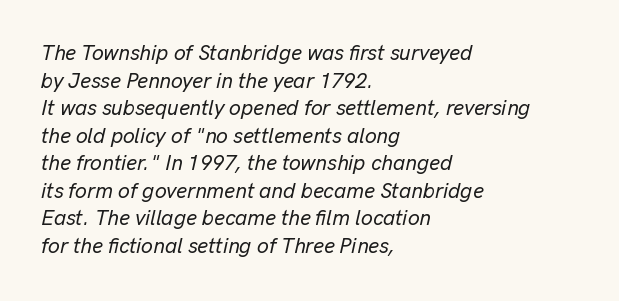
Q: Is the text italic (slanted)? A: Yes, it leans right by about 13 degrees.
Q: Is the text underlined? A: No.
Q: How is the paragraph aligned? A: Left-aligned.
Q: Is the spacing between letters normal or unusually wide? A: Normal.
Q: Is the spacing between lines tight, normal or loose? A: Normal.
